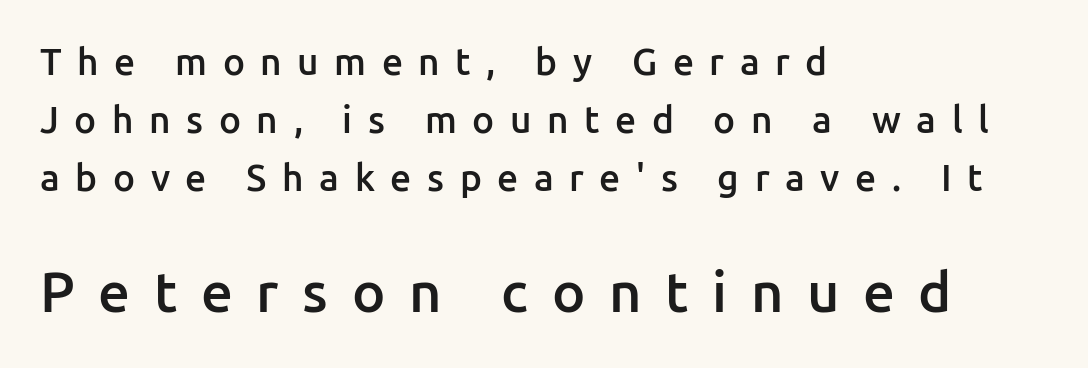
The image shows 56 px semibold sans-serif type, upright; set left-aligned, normal line spacing (1.57x), unusually wide letter spacing (+0.42 em), not underlined; the second (bottom) block is 1.51x larger; low stroke contrast and a medium x-height.
